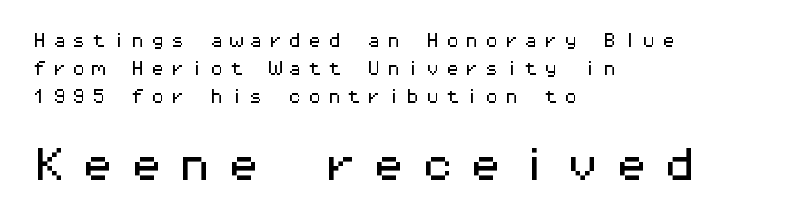
{"serif": "no", "italic": "no", "width": "wide", "stroke_contrast": "medium", "x_height": "medium", "monospaced": "yes", "underline": "no", "align": "left", "line_spacing_ratio": 1.88, "letter_spacing": "wide", "letter_spacing_em": 0.31, "larger_block": "second", "size_ratio": 2.47, "glyph_px": 37}
